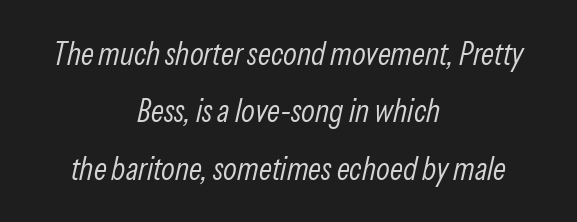
{"italic": "yes", "lean": "right", "slant_degrees": 13, "bold": "no", "weight": "light", "width": "condensed", "stroke_contrast": "low", "x_height": "medium", "monospaced": "no", "underline": "no", "align": "center", "line_spacing_ratio": 1.79, "letter_spacing": "normal", "letter_spacing_em": 0.0, "glyph_px": 32}
